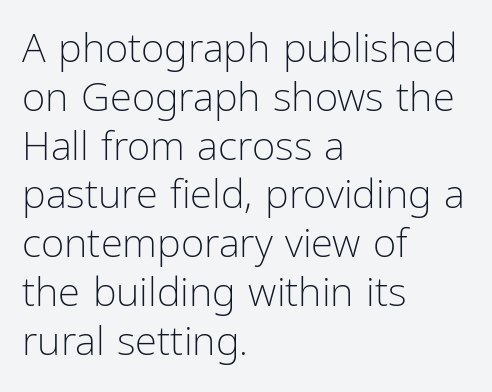
The image shows 40 px light, condensed sans-serif type, upright; set left-aligned, line spacing 1.22x, normal letter spacing, not underlined; low stroke contrast and a medium x-height.
